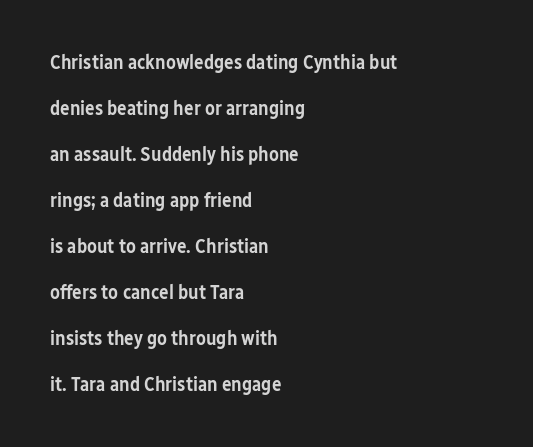
The image shows 20 px text type, upright; set left-aligned, loose line spacing (2.3x), normal letter spacing, not underlined.
